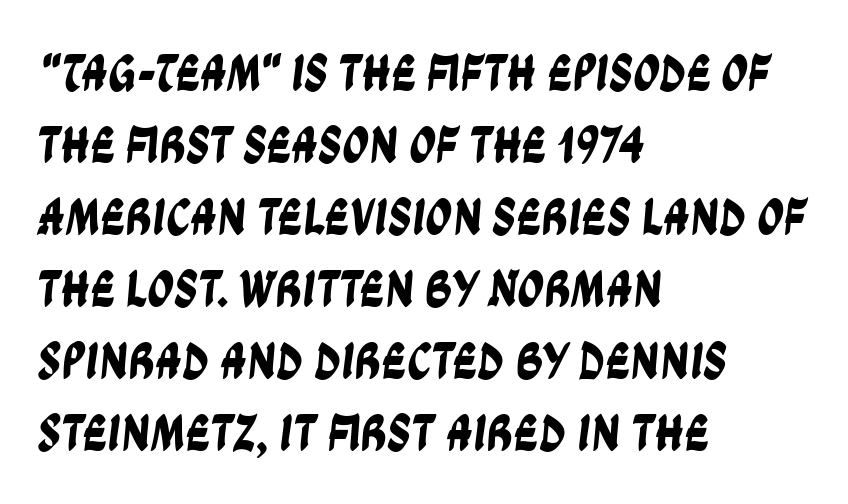
{"serif": "no", "width": "condensed", "stroke_contrast": "low", "x_height": "large", "monospaced": "no", "underline": "no", "align": "left", "line_spacing": "normal", "line_spacing_ratio": 1.36, "letter_spacing": "normal", "letter_spacing_em": 0.0, "glyph_px": 53}
